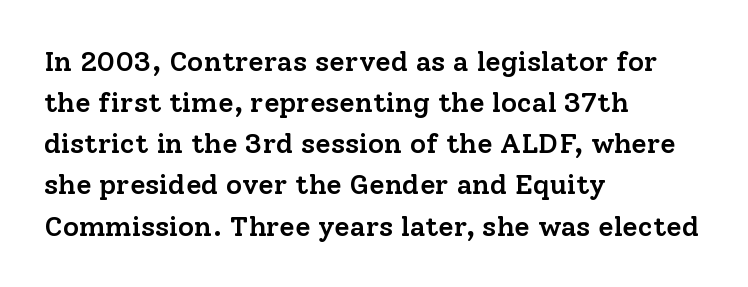
The image shows 28 px semibold serif type, upright; set left-aligned, normal line spacing (1.47x), normal letter spacing, not underlined; low stroke contrast and a medium x-height.
